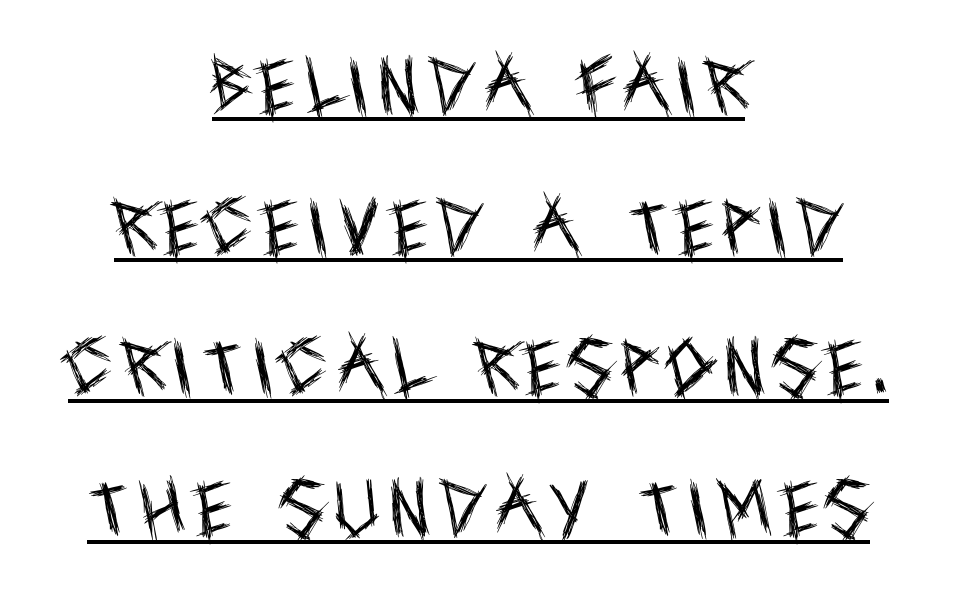
{"serif": "no", "italic": "no", "bold": "no", "weight": "regular", "width": "condensed", "x_height": "large", "monospaced": "no", "underline": "yes", "align": "center", "line_spacing": "loose", "line_spacing_ratio": 2.27, "glyph_px": 62}
